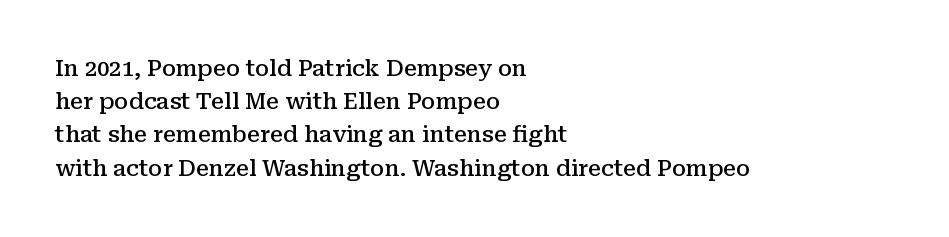
Q: Is the text bold? A: Semi-bold.
Q: Is the text italic (slanted)? A: No, it is upright.
Q: Is the text underlined? A: No.
Q: How is the paragraph aligned? A: Left-aligned.
Q: Is the spacing between letters normal or unusually wide? A: Normal.
Q: Is the spacing between lines tight, normal or loose? A: Normal.
